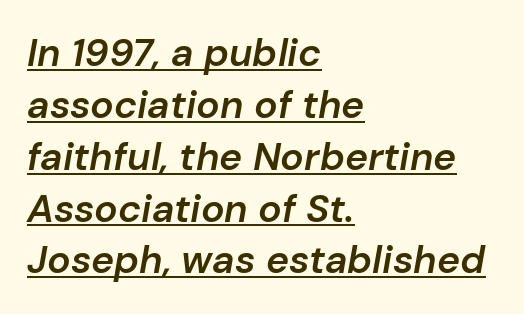
A typesetter would call this leading conventional body-copy spacing. Caption: lettering with a line underneath. Teacher's note: observe the even left margin — that is flush-left alignment. Nothing unusual about the tracking: characters are spaced as the font intends. Varying glyph widths throughout — classic text-font behaviour. The specimen reads as italic at a glance.
